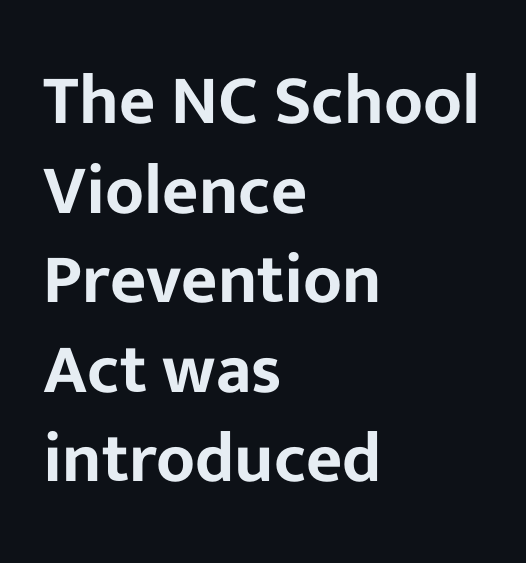
The image shows 70 px sans-serif type, upright; set left-aligned, normal line spacing (1.28x), normal letter spacing, not underlined; low stroke contrast and a medium x-height.
